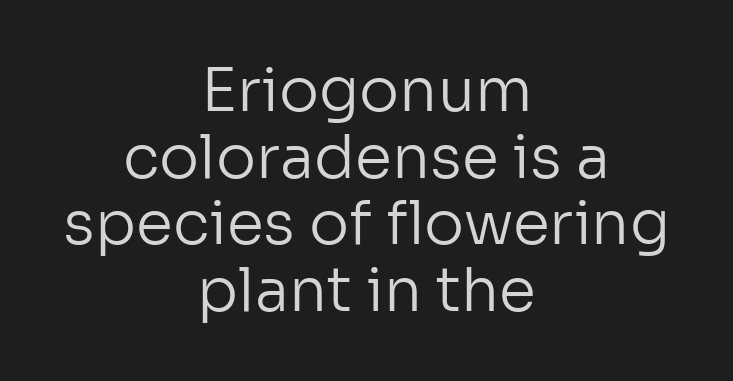
Q: Is the text bold? A: No.
Q: Is the text italic (slanted)? A: No, it is upright.
Q: Is the typeface a serif or a sans-serif typeface? A: Sans-serif.
Q: Is the text underlined? A: No.
Q: How is the paragraph aligned? A: Centered.
Q: Is the spacing between letters normal or unusually wide? A: Normal.
Q: Is the spacing between lines tight, normal or loose? A: Tight.
Q: Width (condensed, normal, or wide)? A: Normal.
Q: Stroke contrast? A: Low.
Q: x-height? A: Medium.
Q: Monospaced? A: No.
